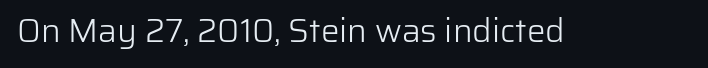
The image shows 33 px light sans-serif type, upright; set normal letter spacing, not underlined; low stroke contrast and a medium x-height.
